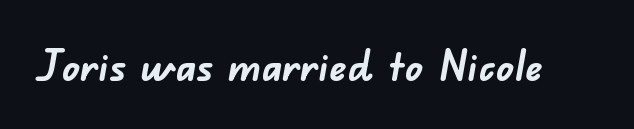
{"serif": "no", "bold": "yes", "weight": "semibold", "width": "normal", "stroke_contrast": "low", "x_height": "small", "monospaced": "no", "underline": "no", "letter_spacing": "normal", "letter_spacing_em": 0.0, "glyph_px": 43}
